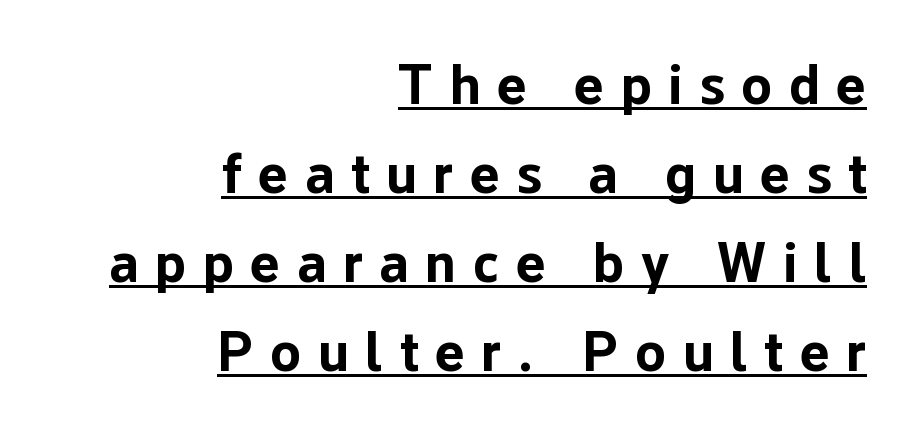
{"serif": "no", "italic": "no", "bold": "yes", "weight": "bold", "width": "normal", "stroke_contrast": "low", "x_height": "medium", "monospaced": "no", "underline": "yes", "align": "right", "line_spacing": "normal", "line_spacing_ratio": 1.59, "letter_spacing": "wide", "letter_spacing_em": 0.3, "glyph_px": 56}
